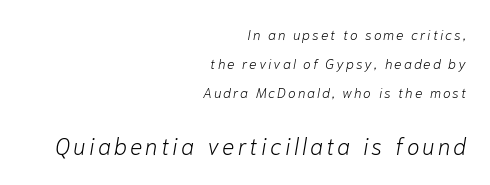
Q: Is the text bold? A: No.
Q: Is the text italic (slanted)? A: Yes, it leans right by about 10 degrees.
Q: Is the text underlined? A: No.
Q: How is the paragraph aligned? A: Right-aligned.
Q: Is the spacing between lines tight, normal or loose? A: Loose.
Q: Which block of text is set in a larger size, the first (top) or the second (bottom)? A: The second (bottom) one.
